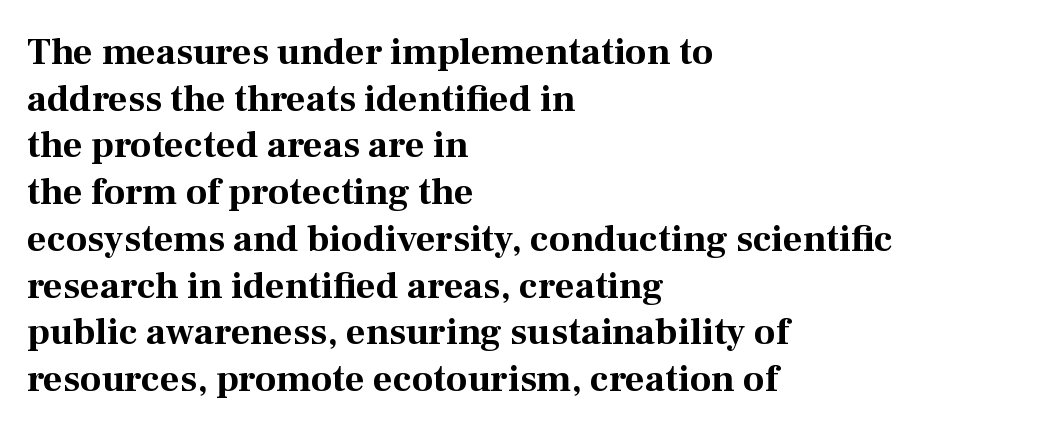
Q: Is the text bold? A: Yes.
Q: Is the text italic (slanted)? A: No, it is upright.
Q: Is the typeface a serif or a sans-serif typeface? A: Serif.
Q: Is the text underlined? A: No.
Q: How is the paragraph aligned? A: Left-aligned.
Q: Is the spacing between letters normal or unusually wide? A: Normal.
Q: Width (condensed, normal, or wide)? A: Normal.
Q: Stroke contrast? A: Medium.
Q: x-height? A: Medium.
Q: Monospaced? A: No.
